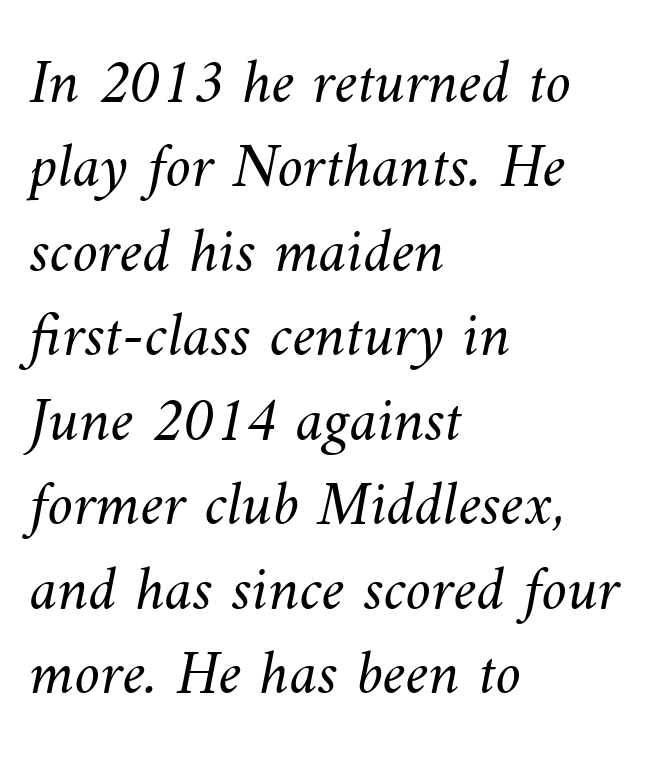
Q: Is the text bold? A: No.
Q: Is the text underlined? A: No.
Q: How is the paragraph aligned? A: Left-aligned.
Q: Is the spacing between letters normal or unusually wide? A: Normal.
Q: Is the spacing between lines tight, normal or loose? A: Normal.
Q: Width (condensed, normal, or wide)? A: Normal.
Q: Stroke contrast? A: Medium.
Q: x-height? A: Small.
Q: Monospaced? A: No.
